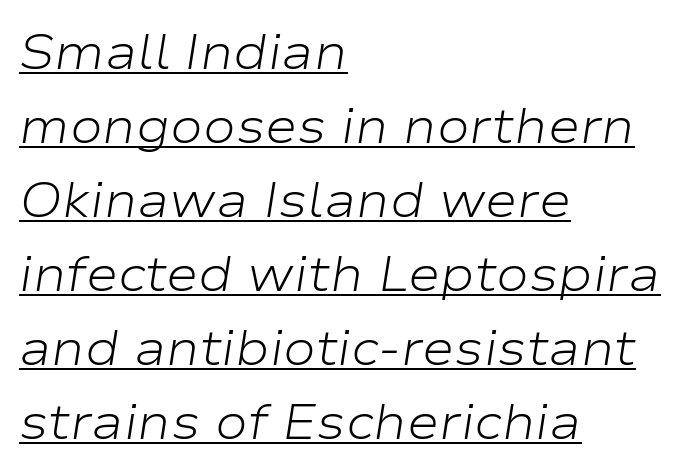
The image shows 49 px light, wide type, italic (leaning right); set left-aligned, normal line spacing (1.51x), normal letter spacing, underlined; low stroke contrast and a medium x-height.
